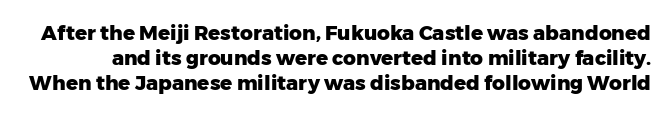
The image shows 20 px bold type, upright; set line spacing 1.24x, normal letter spacing, not underlined.
